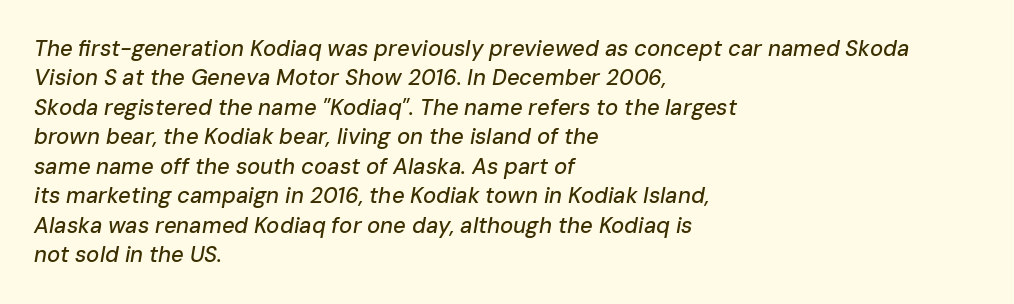
The image shows 22 px text type, italic (leaning right); set left-aligned, normal line spacing (1.34x), normal letter spacing, not underlined.
